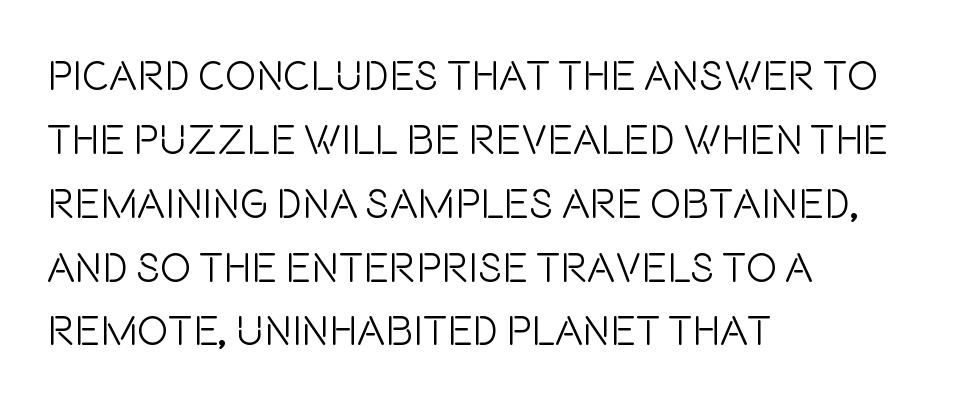
Q: Is the text bold? A: No.
Q: Is the text italic (slanted)? A: No, it is upright.
Q: Is the typeface a serif or a sans-serif typeface? A: Sans-serif.
Q: Is the text underlined? A: No.
Q: How is the paragraph aligned? A: Left-aligned.
Q: Is the spacing between letters normal or unusually wide? A: Normal.
Q: Is the spacing between lines tight, normal or loose? A: Normal.
Q: Width (condensed, normal, or wide)? A: Condensed.
Q: Stroke contrast? A: Low.
Q: x-height? A: Large.
Q: Monospaced? A: No.
